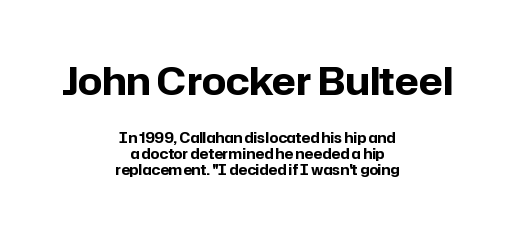
The image shows 38 px bold sans-serif type, upright; set centered, tight line spacing (1.15x), normal letter spacing, not underlined; the first (top) block is 2.71x larger; low stroke contrast and a medium x-height.
